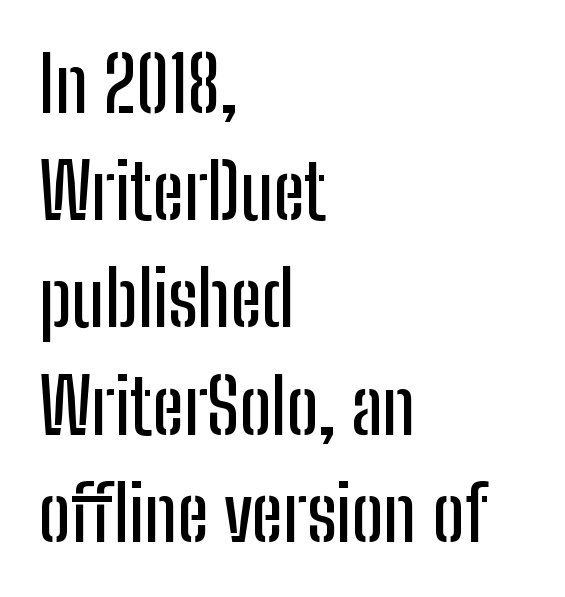
The image shows 75 px condensed sans-serif type, upright; set left-aligned, normal line spacing (1.43x), normal letter spacing, not underlined; low stroke contrast and a medium x-height.
